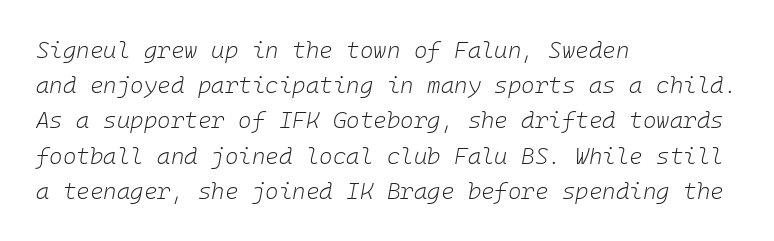
{"italic": "yes", "lean": "right", "slant_degrees": 10, "bold": "no", "underline": "no", "align": "left", "line_spacing": "normal", "line_spacing_ratio": 1.53, "letter_spacing": "normal", "letter_spacing_em": 0.0, "glyph_px": 23}
